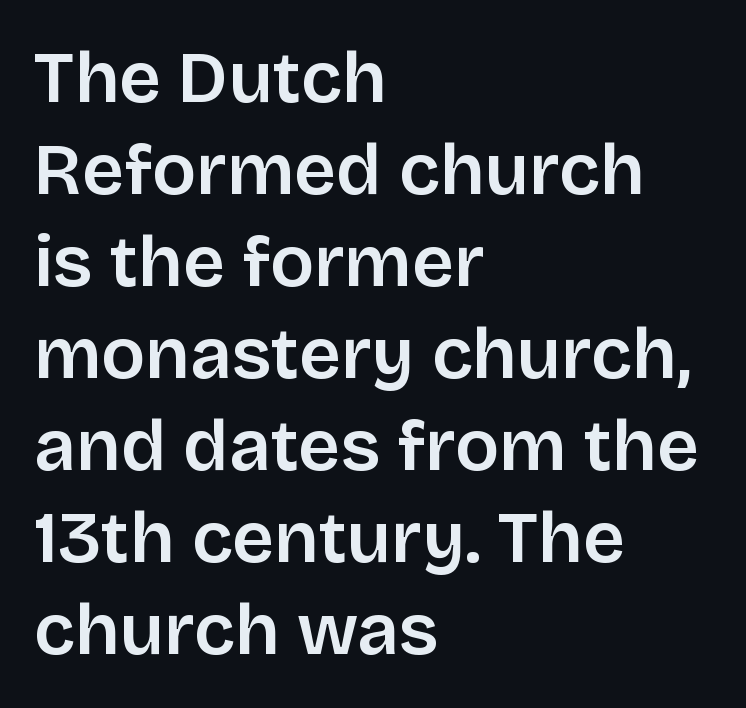
The image shows 73 px sans-serif type, upright; set left-aligned, normal line spacing (1.26x), normal letter spacing, not underlined; low stroke contrast and a large x-height.
